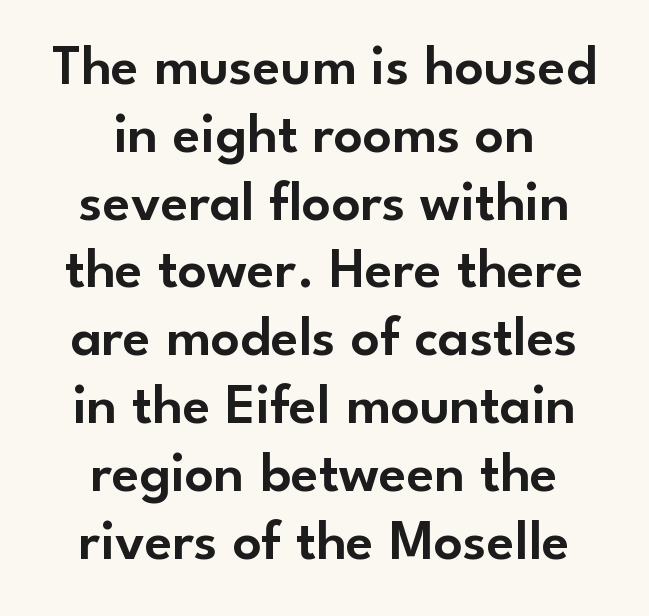
Q: Is the text italic (slanted)? A: No, it is upright.
Q: Is the typeface a serif or a sans-serif typeface? A: Sans-serif.
Q: Is the text underlined? A: No.
Q: How is the paragraph aligned? A: Centered.
Q: Is the spacing between letters normal or unusually wide? A: Normal.
Q: Width (condensed, normal, or wide)? A: Normal.
Q: Stroke contrast? A: Low.
Q: x-height? A: Small.
Q: Monospaced? A: No.
